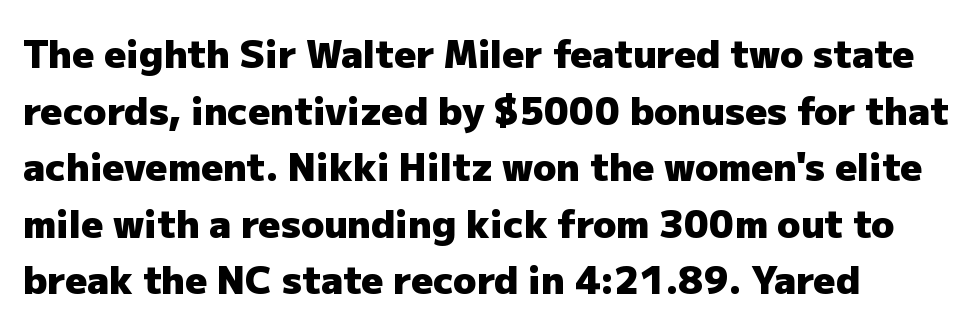
A typesetter would label this face a sans. Line starts are locked; line ends wander. Type without underlining. You could not count columns in this text — the font is proportionally spaced. Leading: standard. The typesetting leans heavy: a genuine bold.
